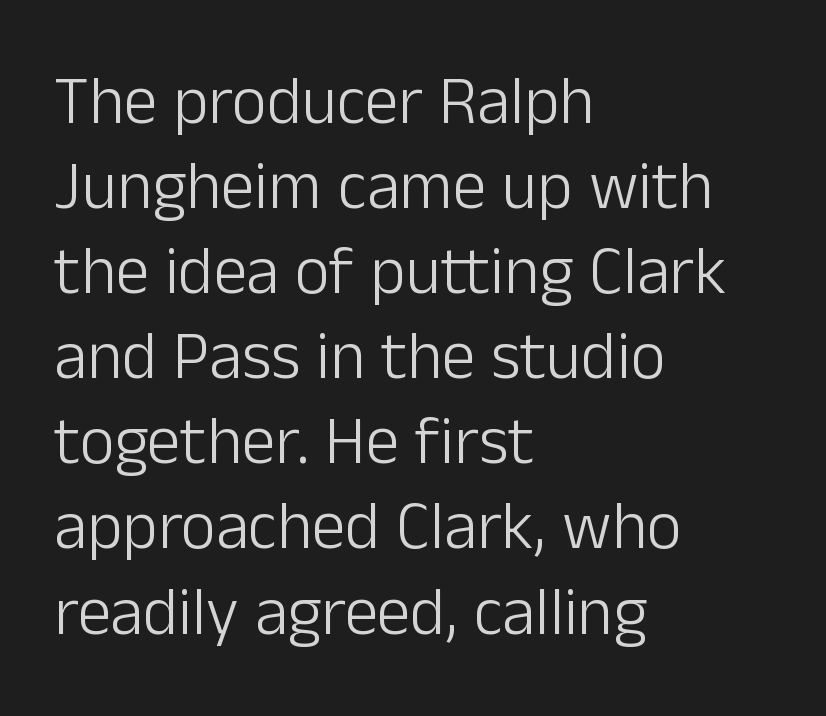
Q: Is the text bold? A: No.
Q: Is the text italic (slanted)? A: No, it is upright.
Q: Is the typeface a serif or a sans-serif typeface? A: Sans-serif.
Q: Is the text underlined? A: No.
Q: How is the paragraph aligned? A: Left-aligned.
Q: Is the spacing between letters normal or unusually wide? A: Normal.
Q: Is the spacing between lines tight, normal or loose? A: Normal.
Q: Width (condensed, normal, or wide)? A: Normal.
Q: Stroke contrast? A: Low.
Q: x-height? A: Medium.
Q: Monospaced? A: No.
